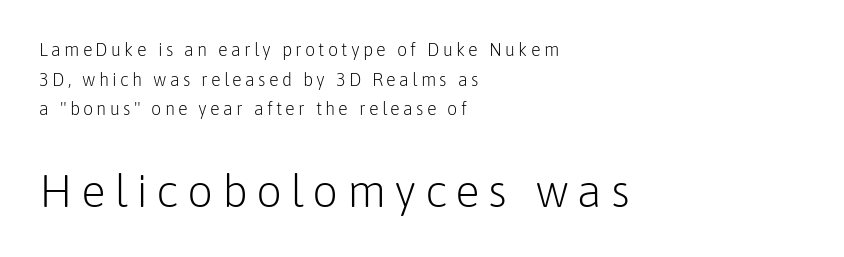
{"serif": "no", "italic": "no", "bold": "no", "weight": "light", "width": "normal", "stroke_contrast": "low", "x_height": "medium", "monospaced": "no", "underline": "no", "align": "left", "line_spacing": "normal", "line_spacing_ratio": 1.64, "larger_block": "second", "size_ratio": 2.56, "glyph_px": 46}
